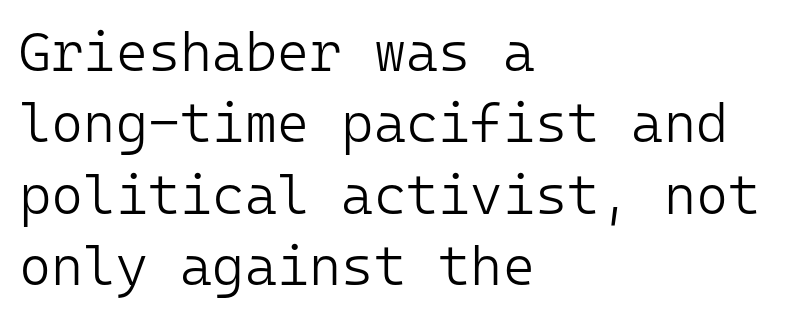
Q: Is the text bold? A: No.
Q: Is the text italic (slanted)? A: No, it is upright.
Q: Is the typeface a serif or a sans-serif typeface? A: Sans-serif.
Q: Is the text underlined? A: No.
Q: How is the paragraph aligned? A: Left-aligned.
Q: Is the spacing between letters normal or unusually wide? A: Normal.
Q: Is the spacing between lines tight, normal or loose? A: Normal.
Q: Width (condensed, normal, or wide)? A: Normal.
Q: Stroke contrast? A: Low.
Q: x-height? A: Medium.
Q: Monospaced? A: Yes.
